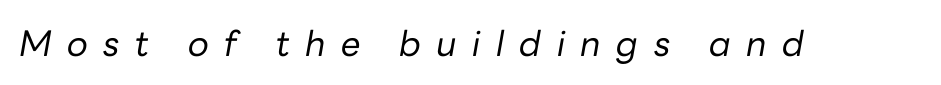
Q: Is the text bold? A: No.
Q: Is the text italic (slanted)? A: Yes, it leans right by about 10 degrees.
Q: Is the text underlined? A: No.
Q: Is the spacing between letters normal or unusually wide? A: Unusually wide.
Q: Width (condensed, normal, or wide)? A: Normal.
Q: Stroke contrast? A: Low.
Q: x-height? A: Medium.
Q: Monospaced? A: No.
